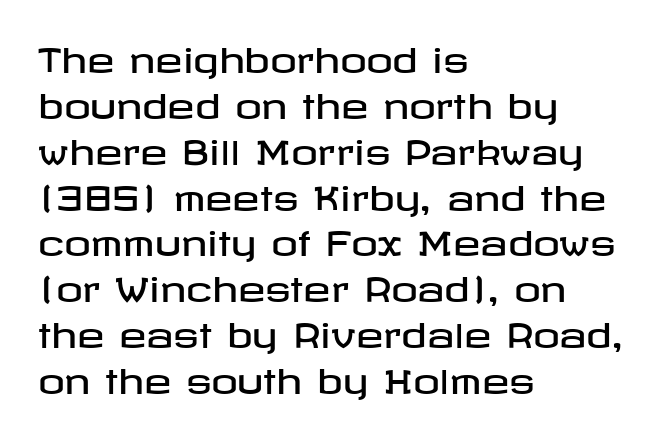
{"serif": "no", "italic": "no", "width": "wide", "stroke_contrast": "low", "x_height": "medium", "underline": "no", "align": "left", "line_spacing": "normal", "line_spacing_ratio": 1.39, "letter_spacing": "normal", "letter_spacing_em": 0.0, "glyph_px": 33}
